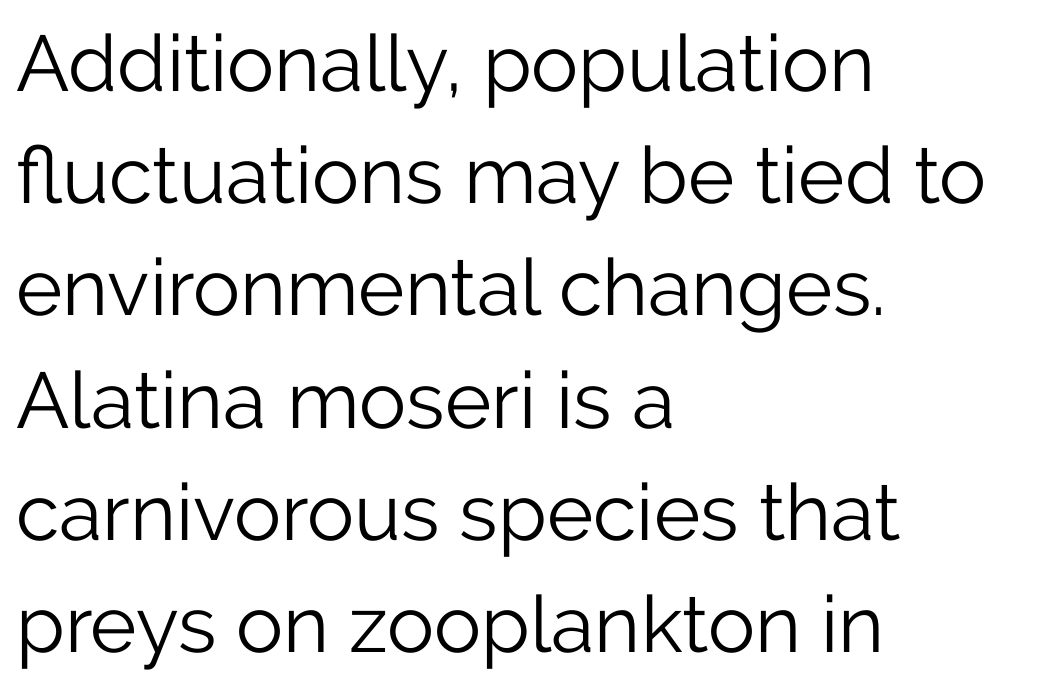
I'd call this a sans setting — the letters go barefoot. Is this a fixed-width face? No — the glyphs have proportional, varying widths. Each line starts at the same left margin while the right side varies. Bare-footed words on every line.
